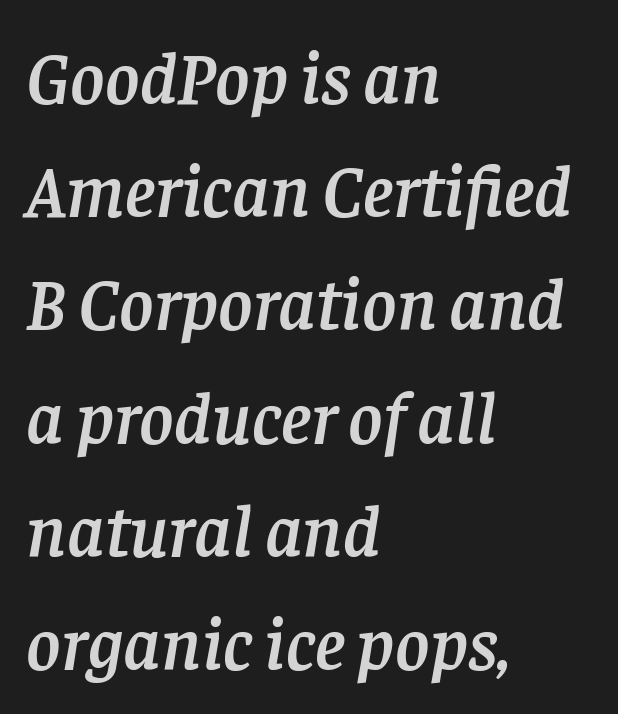
A bare baseline throughout the passage. The passage shown leans; its letterforms are oblique. Vertical spacing — default. The ragged edge is on the right, which tells us the setting is flush left.
